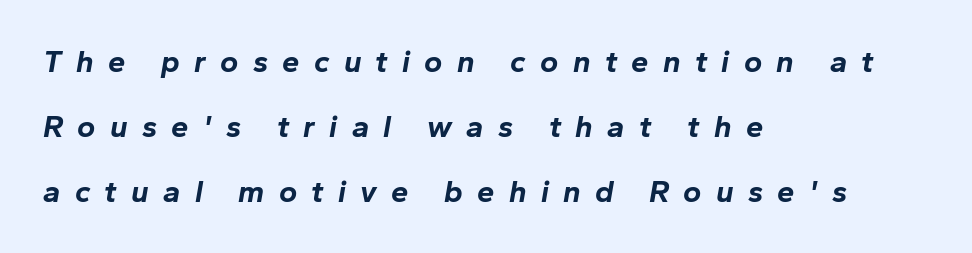
The image shows 31 px bold type, italic (leaning right); set left-aligned, loose line spacing (2.09x), unusually wide letter spacing (+0.46 em), not underlined; low stroke contrast and a medium x-height.
